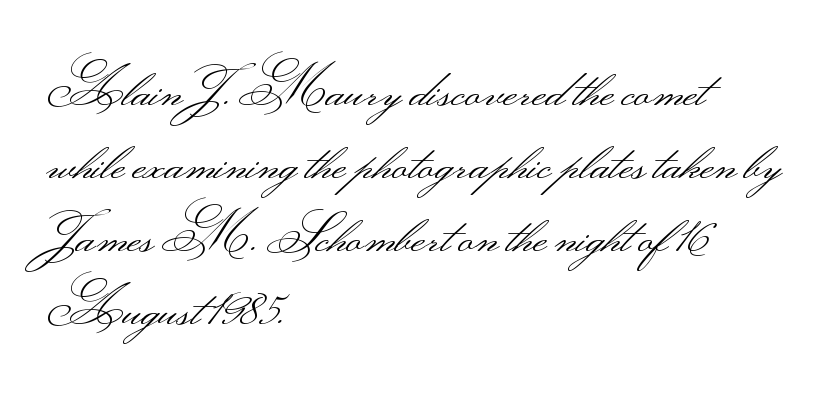
The image shows 54 px light, wide sans-serif type; set left-aligned, normal line spacing (1.35x), normal letter spacing, not underlined; medium stroke contrast.
